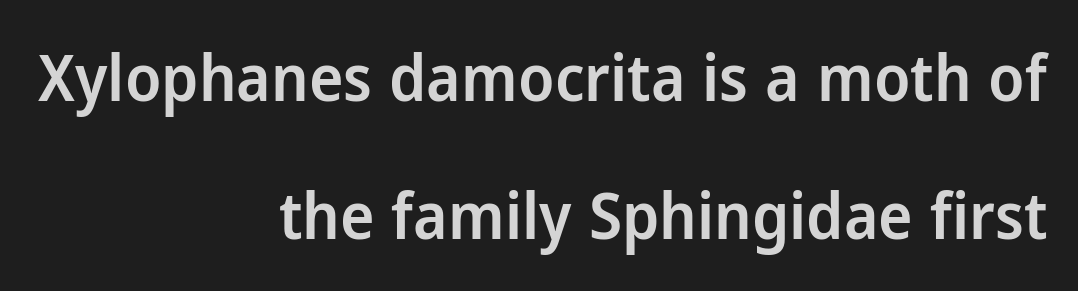
Q: Is the text bold? A: Semi-bold.
Q: Is the text italic (slanted)? A: No, it is upright.
Q: Is the typeface a serif or a sans-serif typeface? A: Sans-serif.
Q: Is the text underlined? A: No.
Q: How is the paragraph aligned? A: Right-aligned.
Q: Is the spacing between letters normal or unusually wide? A: Normal.
Q: Is the spacing between lines tight, normal or loose? A: Loose.
Q: Width (condensed, normal, or wide)? A: Normal.
Q: Stroke contrast? A: Low.
Q: x-height? A: Medium.
Q: Monospaced? A: No.
